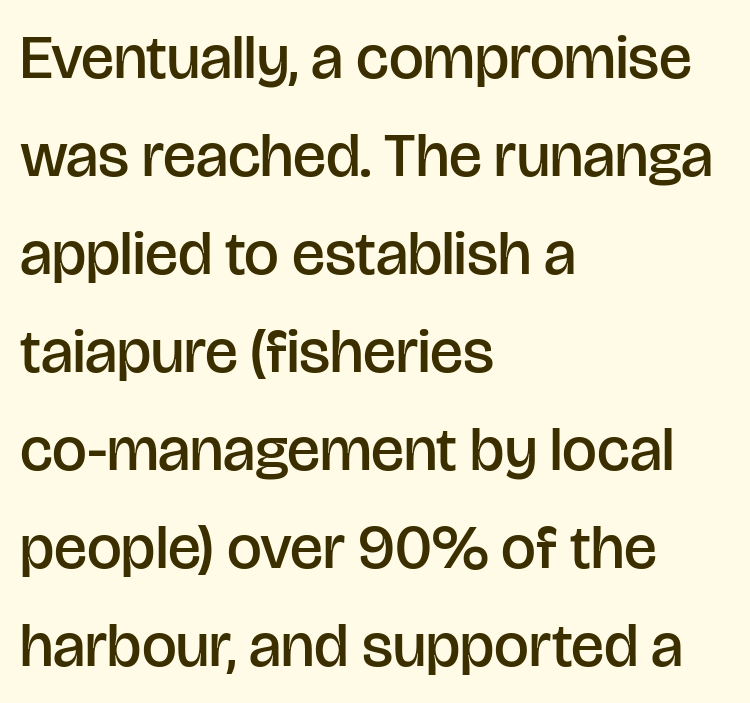
The characters display no serif detailing; their extremities are plain. Upright lettering throughout. Compared with typical body copy, the letter spacing here is the same. Rule under the text: the space is simply empty. A normal amount of white space separates one row of letters from the next.
